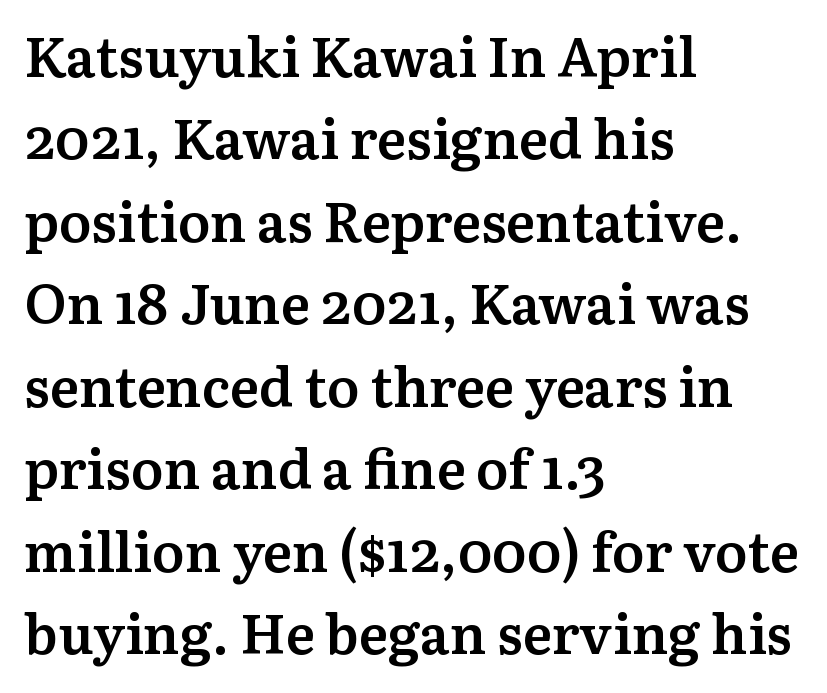
The image shows 55 px semibold serif type, upright; set left-aligned, normal line spacing (1.5x), normal letter spacing, not underlined; medium stroke contrast and a medium x-height.
